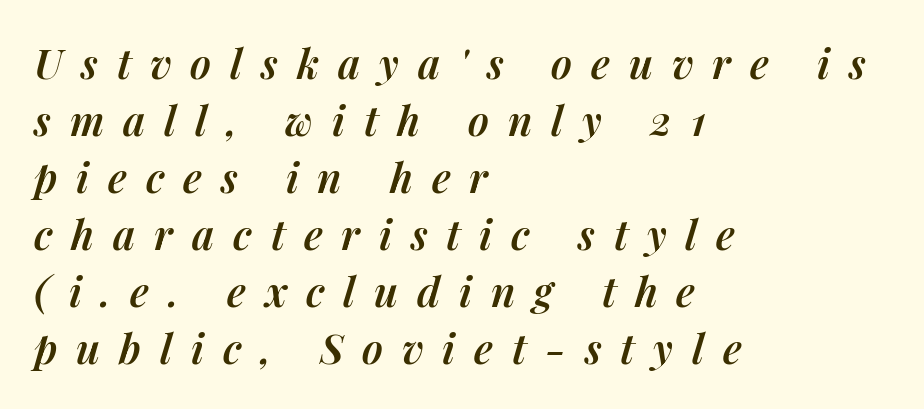
Q: Is the text bold? A: Semi-bold.
Q: Is the text italic (slanted)? A: Yes, it leans right by about 14 degrees.
Q: Is the text underlined? A: No.
Q: How is the paragraph aligned? A: Left-aligned.
Q: Is the spacing between letters normal or unusually wide? A: Unusually wide.
Q: Is the spacing between lines tight, normal or loose? A: Normal.
Q: Width (condensed, normal, or wide)? A: Normal.
Q: Stroke contrast? A: Medium.
Q: x-height? A: Medium.
Q: Monospaced? A: No.
